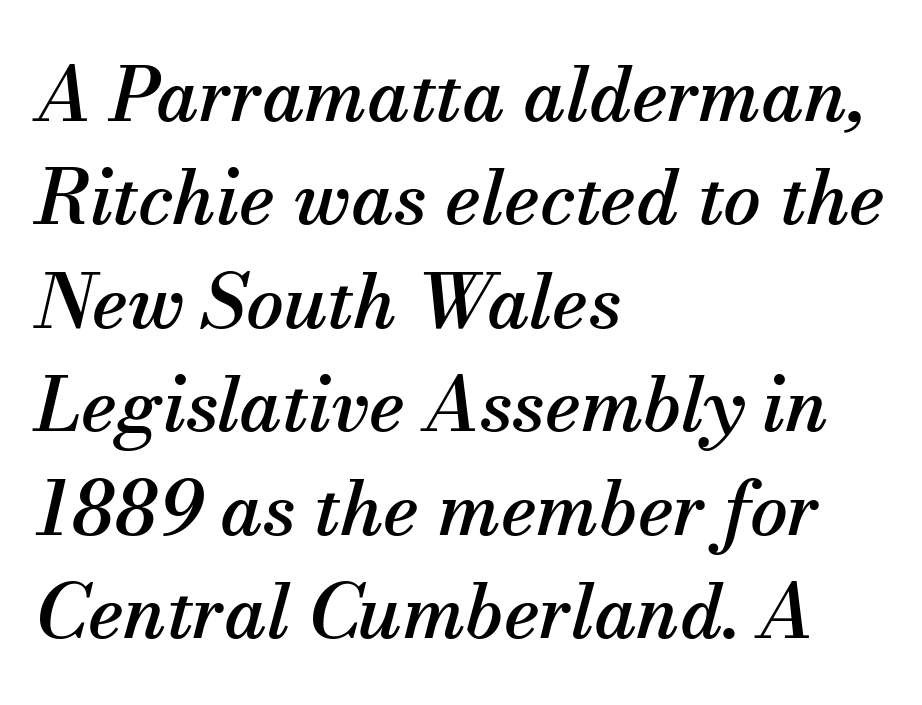
Does the lettering tilt? It does — this is italic. The words here are not underlined. Default kerning and tracking; the words read as compact shapes. Rows of type keep a routine distance in the vertical direction. Here the designer chose a conventional face with non-uniform glyph widths. Serif or sans? Serif — the stroke terminals have little feet.
